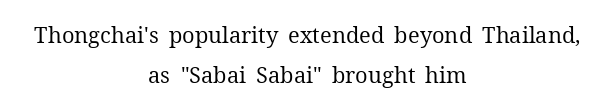
{"italic": "no", "bold": "no", "underline": "no", "align": "center", "line_spacing_ratio": 1.83, "letter_spacing": "normal", "letter_spacing_em": 0.0, "glyph_px": 22}
